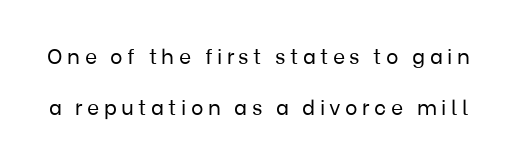
The image shows 21 px text type, upright; set loose line spacing (2.45x), unusually wide letter spacing (+0.21 em), not underlined.
